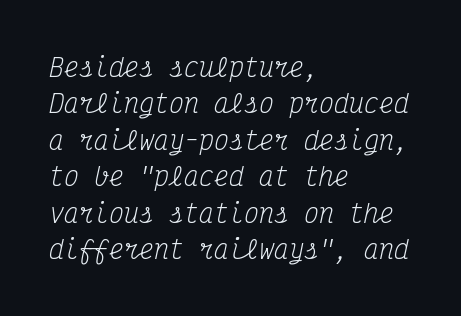
{"italic": "yes", "lean": "right", "slant_degrees": 12, "bold": "no", "underline": "no", "align": "left", "line_spacing": "normal", "line_spacing_ratio": 1.46, "letter_spacing": "normal", "letter_spacing_em": 0.0, "glyph_px": 25}
